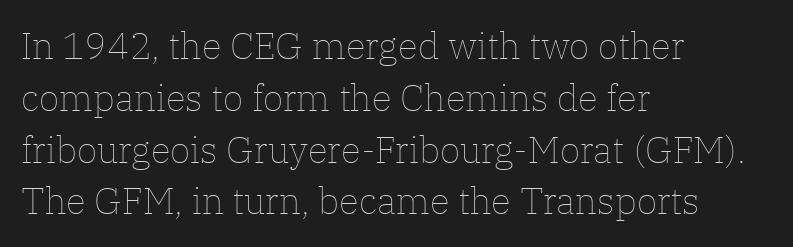
When letters stand straight like this, we call the style roman or upright. Each line starts at the same left margin while the right side varies. No extra ink here — the face is not bold. Rule under the text: the space is simply empty.
